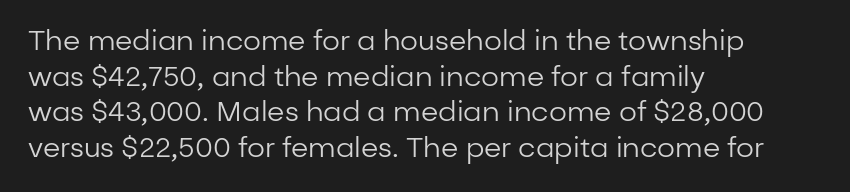
If you drew a ruler down the left edge, every line would touch it. The glyphs in this specimen are sans serif. Every character sits straight up, as roman type does. The gap between lines stays unmarked. Between one letter and the next there's only the usual sliver of space. Is this a fixed-width face? No — the glyphs have proportional, varying widths.
